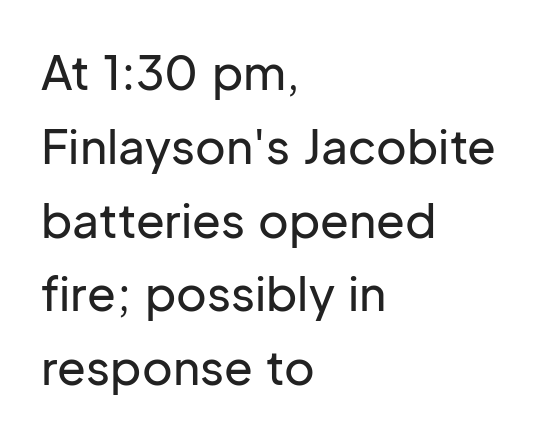
{"serif": "no", "italic": "no", "width": "normal", "stroke_contrast": "low", "x_height": "medium", "monospaced": "no", "underline": "no", "align": "left", "line_spacing": "normal", "line_spacing_ratio": 1.57, "letter_spacing": "normal", "letter_spacing_em": 0.0, "glyph_px": 47}
